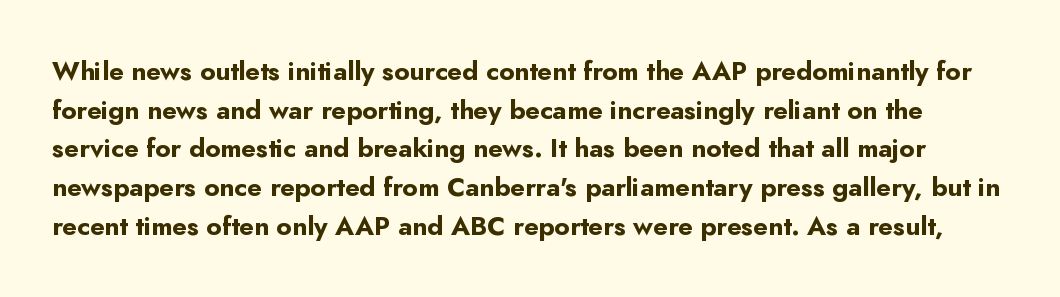
Q: Is the text bold? A: Yes.
Q: Is the text italic (slanted)? A: No, it is upright.
Q: Is the text underlined? A: No.
Q: Is the spacing between letters normal or unusually wide? A: Normal.
Q: Is the spacing between lines tight, normal or loose? A: Normal.
